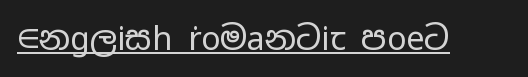
Q: Is the text bold? A: No.
Q: Is the text italic (slanted)? A: No, it is upright.
Q: Is the typeface a serif or a sans-serif typeface? A: Sans-serif.
Q: Is the text underlined? A: Yes.
Q: Is the spacing between letters normal or unusually wide? A: Normal.
Q: Width (condensed, normal, or wide)? A: Wide.
Q: Stroke contrast? A: Low.
Q: x-height? A: Medium.
Q: Monospaced? A: No.
